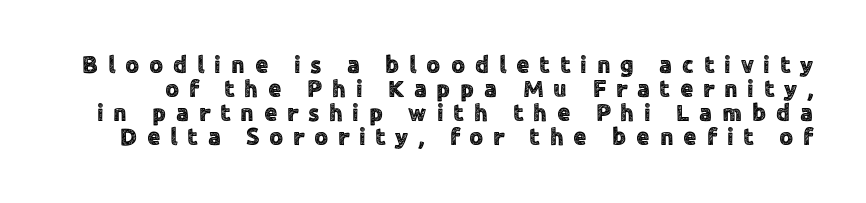
{"italic": "no", "underline": "no", "line_spacing": "tight", "line_spacing_ratio": 1.0, "letter_spacing": "wide", "letter_spacing_em": 0.41, "glyph_px": 24}
